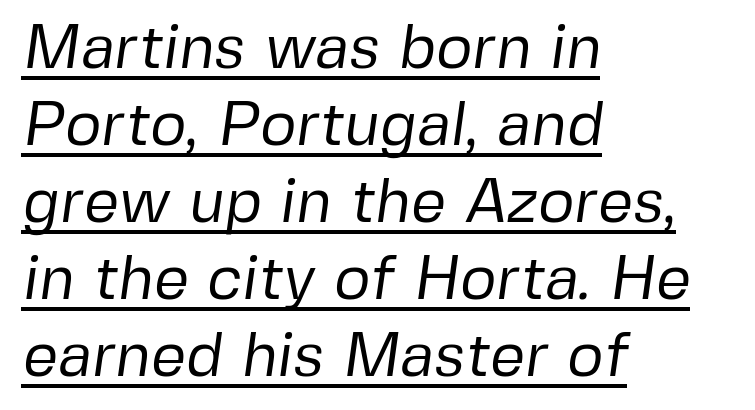
Q: Is the text bold? A: No.
Q: Is the typeface a serif or a sans-serif typeface? A: Sans-serif.
Q: Is the text underlined? A: Yes.
Q: How is the paragraph aligned? A: Left-aligned.
Q: Is the spacing between letters normal or unusually wide? A: Normal.
Q: Width (condensed, normal, or wide)? A: Normal.
Q: Stroke contrast? A: Low.
Q: x-height? A: Medium.
Q: Monospaced? A: No.
